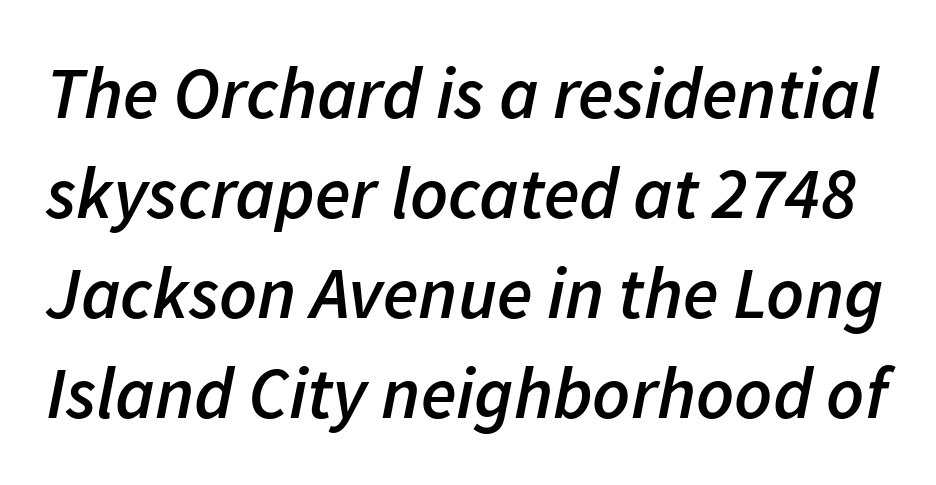
Q: Is the text bold? A: Semi-bold.
Q: Is the text italic (slanted)? A: Yes, it leans right by about 11 degrees.
Q: Is the text underlined? A: No.
Q: Is the spacing between letters normal or unusually wide? A: Normal.
Q: Is the spacing between lines tight, normal or loose? A: Normal.
Q: Width (condensed, normal, or wide)? A: Normal.
Q: Stroke contrast? A: Low.
Q: x-height? A: Medium.
Q: Monospaced? A: No.
